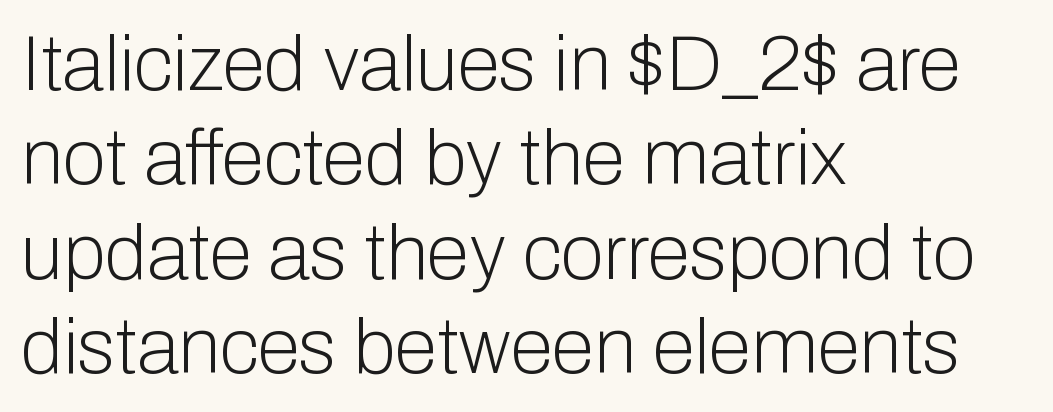
{"serif": "no", "italic": "no", "bold": "no", "weight": "light", "width": "normal", "stroke_contrast": "low", "x_height": "medium", "monospaced": "no", "underline": "no", "align": "left", "line_spacing_ratio": 1.21, "letter_spacing": "normal", "letter_spacing_em": 0.0, "glyph_px": 78}
